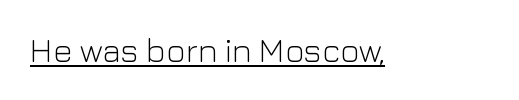
The image shows 33 px light sans-serif type, upright; set normal letter spacing, underlined; low stroke contrast and a medium x-height.
